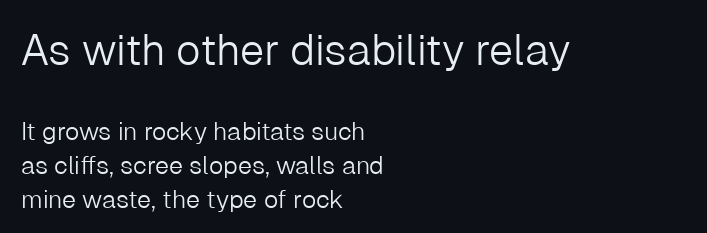
{"serif": "no", "italic": "no", "bold": "no", "weight": "light", "width": "normal", "stroke_contrast": "low", "x_height": "medium", "monospaced": "no", "underline": "no", "align": "left", "line_spacing": "normal", "line_spacing_ratio": 1.36, "letter_spacing": "normal", "letter_spacing_em": 0.0, "larger_block": "first", "size_ratio": 1.72, "glyph_px": 43}
